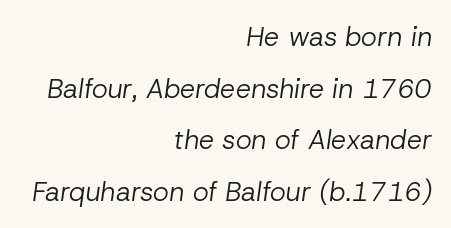
The image shows 27 px text type, italic (leaning right); set right-aligned, loose line spacing (1.91x), normal letter spacing, not underlined.
